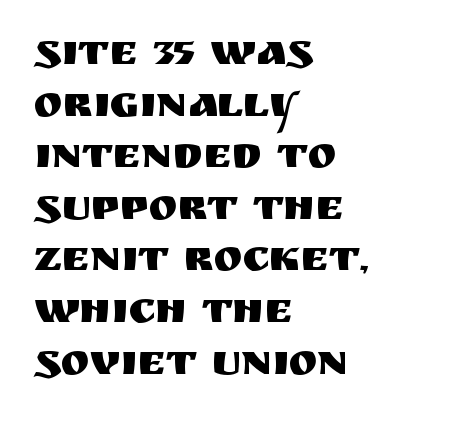
{"serif": "no", "italic": "no", "width": "normal", "stroke_contrast": "medium", "x_height": "large", "monospaced": "no", "underline": "no", "align": "left", "line_spacing_ratio": 1.2, "letter_spacing": "normal", "letter_spacing_em": 0.0, "glyph_px": 43}
